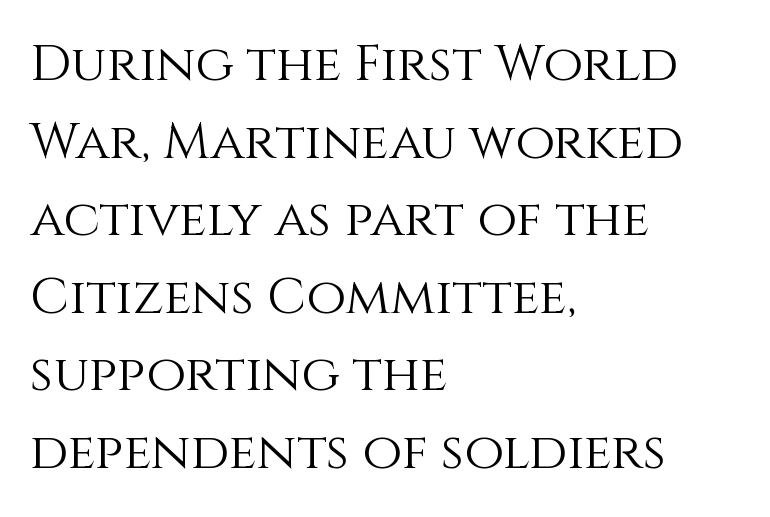
Q: Is the text bold? A: No.
Q: Is the text italic (slanted)? A: No, it is upright.
Q: Is the text underlined? A: No.
Q: How is the paragraph aligned? A: Left-aligned.
Q: Is the spacing between letters normal or unusually wide? A: Normal.
Q: Is the spacing between lines tight, normal or loose? A: Normal.
Q: Width (condensed, normal, or wide)? A: Normal.
Q: Stroke contrast? A: Medium.
Q: x-height? A: Large.
Q: Monospaced? A: No.
